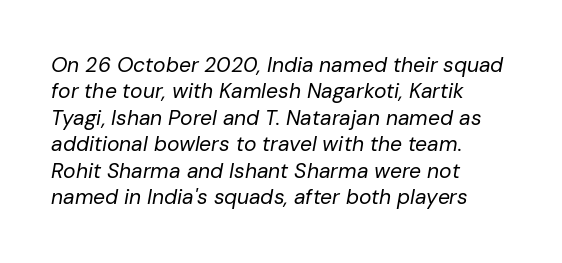
{"italic": "yes", "lean": "right", "slant_degrees": 10, "bold": "no", "underline": "no", "align": "left", "line_spacing": "normal", "line_spacing_ratio": 1.26, "letter_spacing": "normal", "letter_spacing_em": 0.0, "glyph_px": 21}
